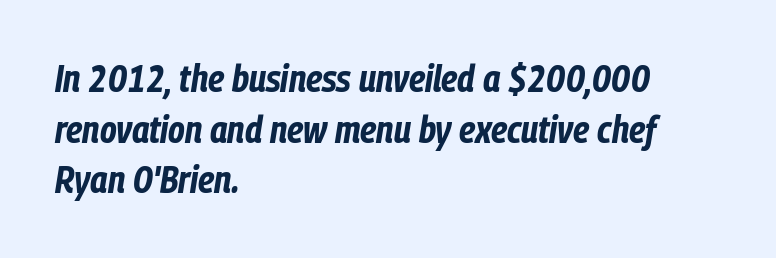
Q: Is the text bold? A: Yes.
Q: Is the text italic (slanted)? A: Yes, it leans right by about 9 degrees.
Q: Is the text underlined? A: No.
Q: How is the paragraph aligned? A: Left-aligned.
Q: Is the spacing between letters normal or unusually wide? A: Normal.
Q: Is the spacing between lines tight, normal or loose? A: Normal.
Q: Width (condensed, normal, or wide)? A: Condensed.
Q: Stroke contrast? A: Low.
Q: x-height? A: Medium.
Q: Monospaced? A: No.
